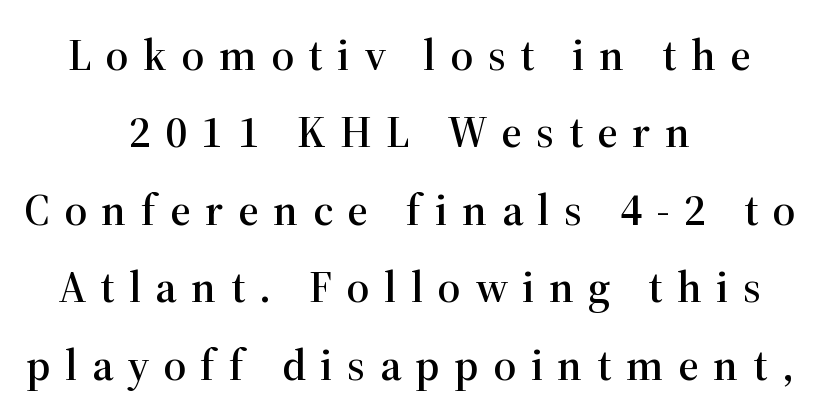
{"serif": "yes", "italic": "no", "width": "normal", "stroke_contrast": "high", "x_height": "medium", "monospaced": "no", "underline": "no", "align": "center", "line_spacing_ratio": 1.72, "letter_spacing": "wide", "letter_spacing_em": 0.32, "glyph_px": 45}
